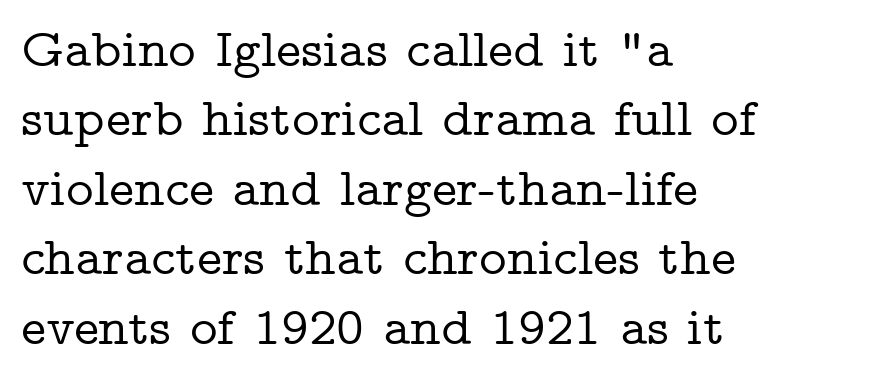
{"serif": "yes", "italic": "no", "width": "wide", "stroke_contrast": "low", "x_height": "medium", "monospaced": "no", "underline": "no", "align": "left", "line_spacing": "normal", "line_spacing_ratio": 1.31, "letter_spacing": "normal", "letter_spacing_em": 0.0, "glyph_px": 53}
